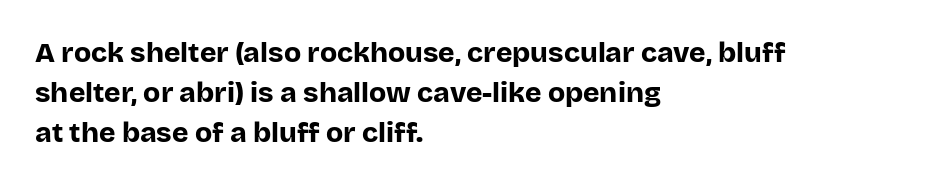
Q: Is the text bold? A: Yes.
Q: Is the text italic (slanted)? A: No, it is upright.
Q: Is the typeface a serif or a sans-serif typeface? A: Sans-serif.
Q: Is the text underlined? A: No.
Q: How is the paragraph aligned? A: Left-aligned.
Q: Is the spacing between letters normal or unusually wide? A: Normal.
Q: Is the spacing between lines tight, normal or loose? A: Normal.
Q: Width (condensed, normal, or wide)? A: Normal.
Q: Stroke contrast? A: Low.
Q: x-height? A: Large.
Q: Monospaced? A: No.
